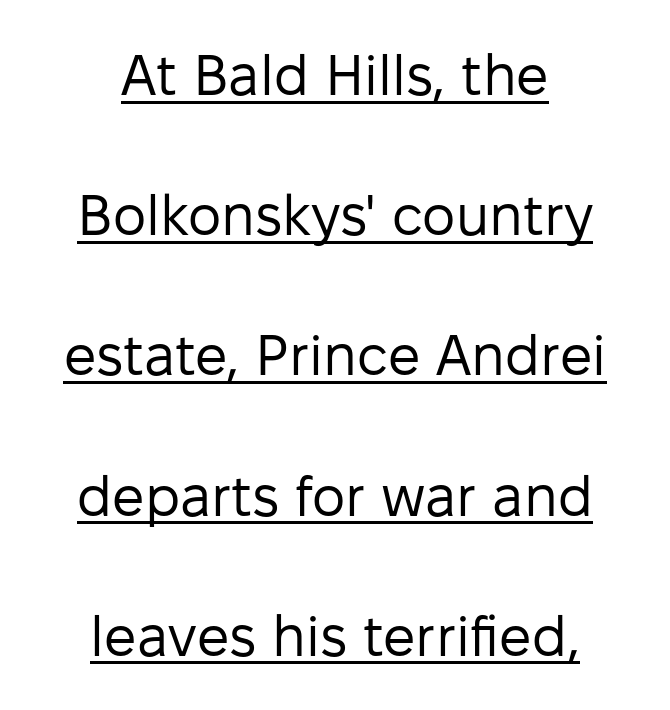
Decoration check: the copy is underlined. The paragraph shown floats in the horizontal middle. The glyphs in this specimen are sans serif. The leading is generous, giving the passage an open texture. Does extra space separate the letters? No, they use regular spacing. Spacing verdict: proportional, widths tailored to each character.
